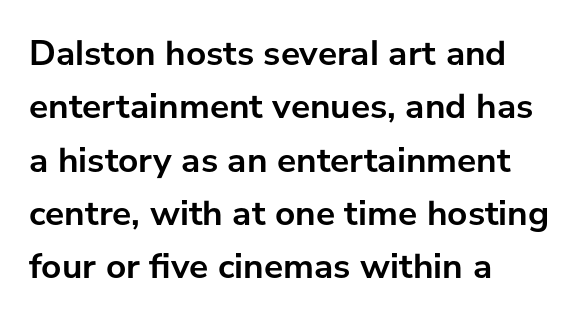
{"serif": "no", "italic": "no", "bold": "yes", "weight": "semibold", "width": "normal", "stroke_contrast": "low", "x_height": "medium", "monospaced": "no", "underline": "no", "align": "left", "line_spacing": "normal", "line_spacing_ratio": 1.48, "letter_spacing": "normal", "letter_spacing_em": 0.0, "glyph_px": 36}
